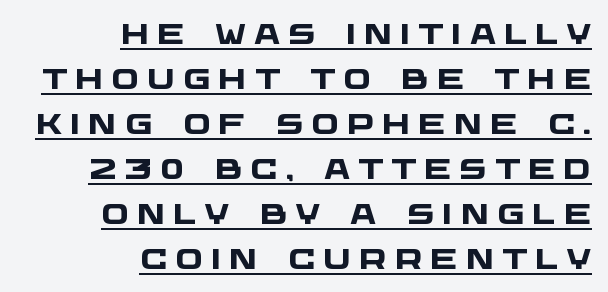
Q: Is the text bold? A: Yes.
Q: Is the typeface a serif or a sans-serif typeface? A: Sans-serif.
Q: Is the text underlined? A: Yes.
Q: How is the paragraph aligned? A: Right-aligned.
Q: Is the spacing between letters normal or unusually wide? A: Unusually wide.
Q: Is the spacing between lines tight, normal or loose? A: Normal.
Q: Width (condensed, normal, or wide)? A: Wide.
Q: Stroke contrast? A: Low.
Q: x-height? A: Large.
Q: Monospaced? A: No.
